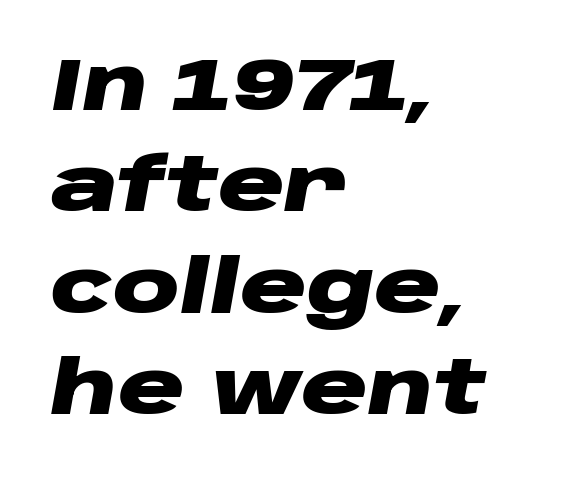
{"italic": "yes", "lean": "right", "slant_degrees": 10, "bold": "yes", "weight": "heavy", "width": "wide", "stroke_contrast": "low", "x_height": "large", "monospaced": "no", "underline": "no", "align": "left", "line_spacing": "normal", "line_spacing_ratio": 1.37, "letter_spacing": "normal", "letter_spacing_em": 0.0, "glyph_px": 74}
